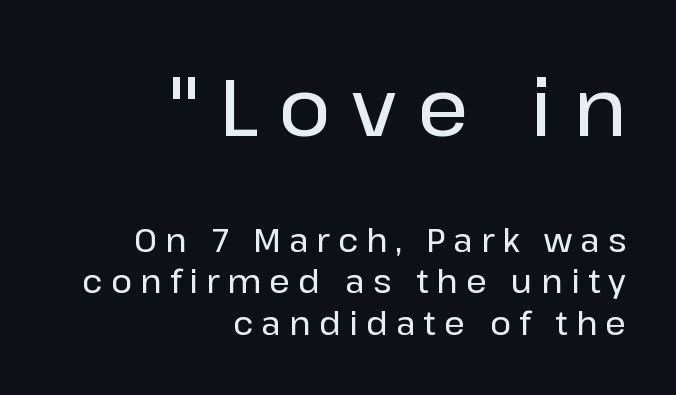
The image shows 80 px sans-serif type, upright; set right-aligned, normal line spacing (1.29x), unusually wide letter spacing (+0.26 em), not underlined; the first (top) block is 2.5x larger; low stroke contrast and a medium x-height.
